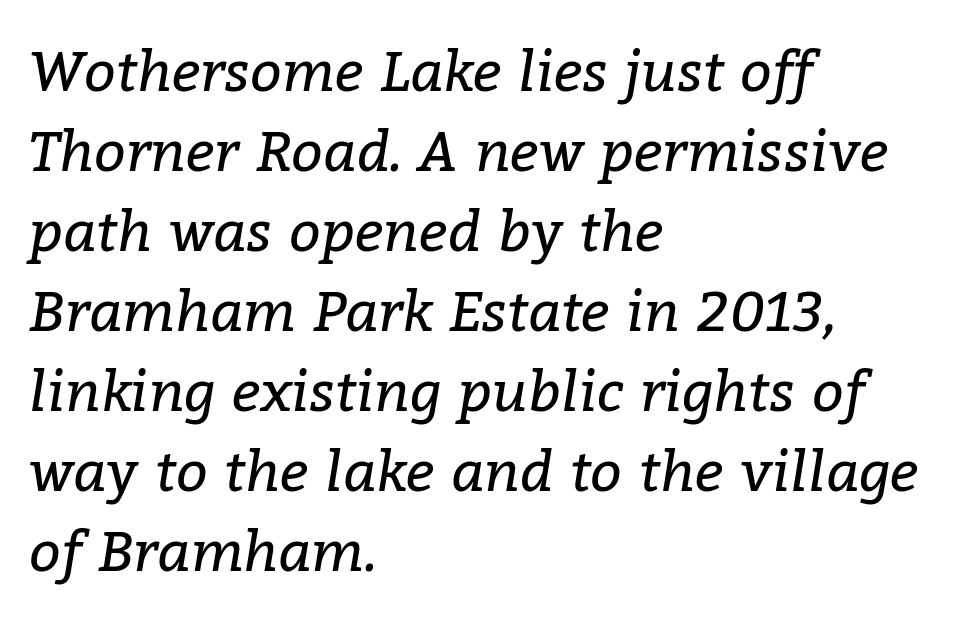
Q: Is the text bold? A: No.
Q: Is the text italic (slanted)? A: Yes, it leans right by about 9 degrees.
Q: Is the typeface a serif or a sans-serif typeface? A: Serif.
Q: Is the text underlined? A: No.
Q: How is the paragraph aligned? A: Left-aligned.
Q: Is the spacing between letters normal or unusually wide? A: Normal.
Q: Is the spacing between lines tight, normal or loose? A: Normal.
Q: Width (condensed, normal, or wide)? A: Normal.
Q: Stroke contrast? A: Low.
Q: x-height? A: Medium.
Q: Monospaced? A: No.
